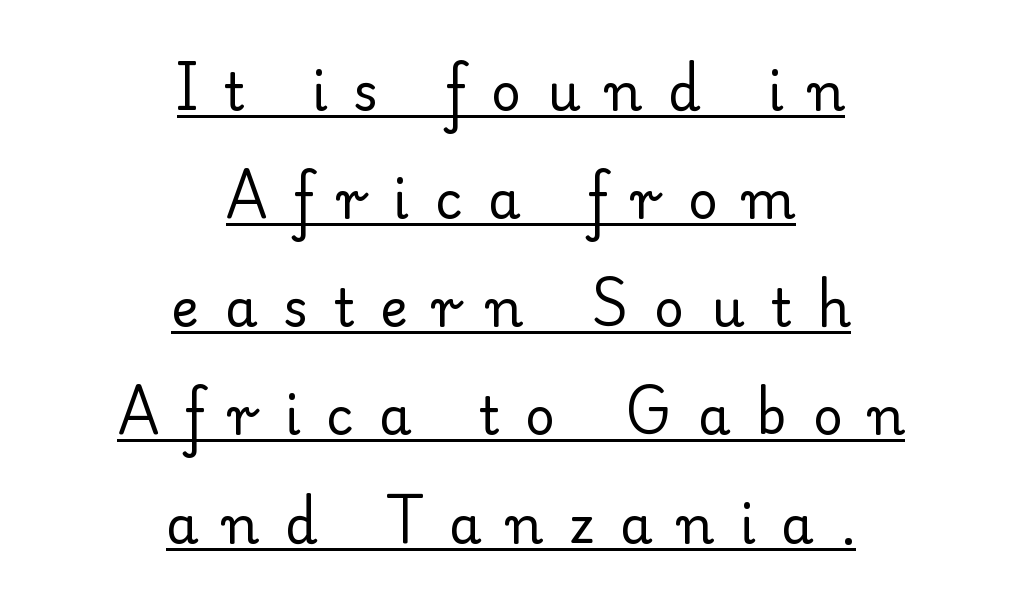
{"serif": "yes", "italic": "no", "bold": "no", "weight": "regular", "width": "normal", "stroke_contrast": "low", "x_height": "small", "monospaced": "no", "underline": "yes", "align": "center", "line_spacing": "loose", "line_spacing_ratio": 2.08, "letter_spacing": "wide", "letter_spacing_em": 0.5, "glyph_px": 52}
